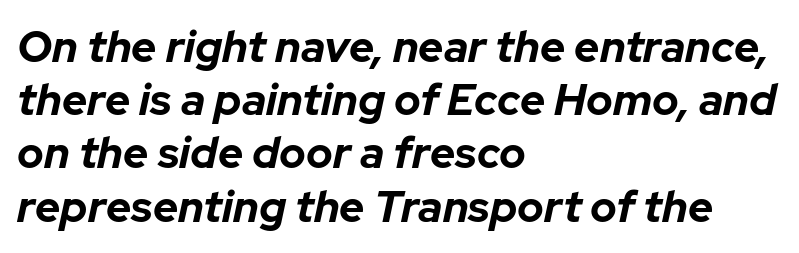
Q: Is the text bold? A: Yes.
Q: Is the text italic (slanted)? A: Yes, it leans right by about 12 degrees.
Q: Is the text underlined? A: No.
Q: How is the paragraph aligned? A: Left-aligned.
Q: Is the spacing between letters normal or unusually wide? A: Normal.
Q: Width (condensed, normal, or wide)? A: Normal.
Q: Stroke contrast? A: Low.
Q: x-height? A: Medium.
Q: Monospaced? A: No.
